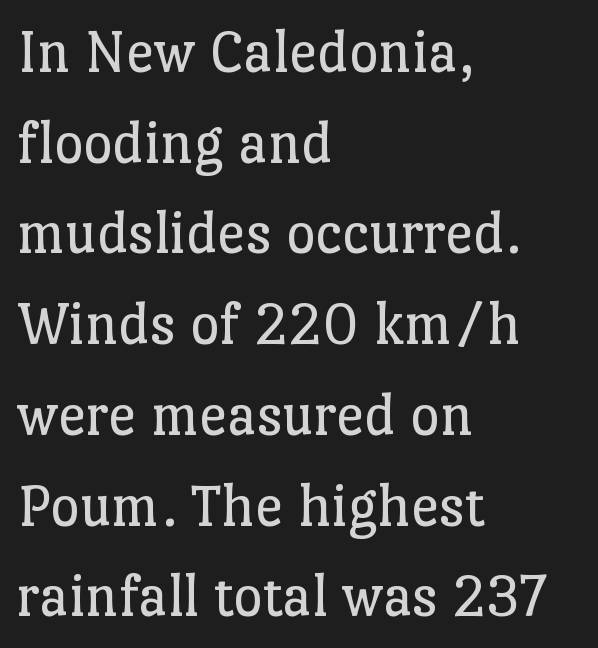
Rendered with straight, roman letterforms. The strip under each line holds only bare page. The rendering uses a moderate line-height, typical for paragraphs. These lines are set flush left with a ragged right edge.
